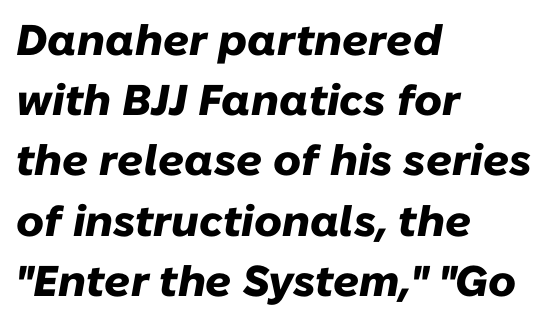
Q: Is the text bold? A: Yes.
Q: Is the text italic (slanted)? A: Yes, it leans right by about 10 degrees.
Q: Is the text underlined? A: No.
Q: How is the paragraph aligned? A: Left-aligned.
Q: Is the spacing between letters normal or unusually wide? A: Normal.
Q: Is the spacing between lines tight, normal or loose? A: Normal.
Q: Width (condensed, normal, or wide)? A: Normal.
Q: Stroke contrast? A: Low.
Q: x-height? A: Medium.
Q: Monospaced? A: No.
